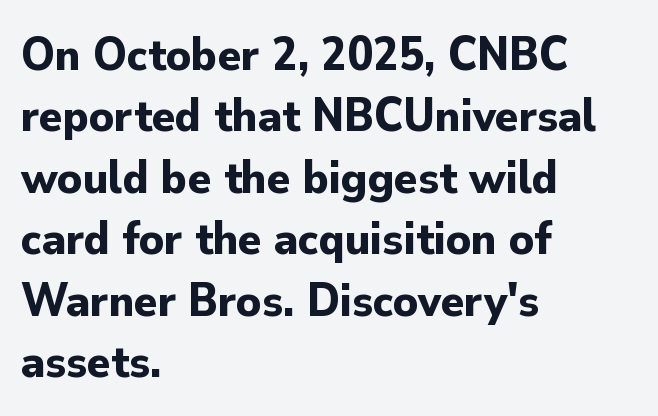
The strokes are fattened all the way to bold. These lines keep a tight, regular rhythm from letter to letter. Notice how the passage keeps a crisp vertical edge on the left only. Compared with typical paragraphs, the rows here are spaced about the same. Looks like regular typesetting: each glyph gets only the width it needs.
